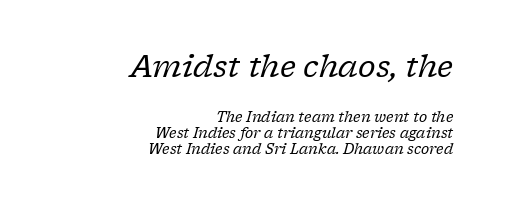
Q: Is the text bold? A: No.
Q: Is the text italic (slanted)? A: Yes, it leans right by about 17 degrees.
Q: Is the typeface a serif or a sans-serif typeface? A: Serif.
Q: Is the text underlined? A: No.
Q: How is the paragraph aligned? A: Right-aligned.
Q: Is the spacing between letters normal or unusually wide? A: Normal.
Q: Is the spacing between lines tight, normal or loose? A: Tight.
Q: Which block of text is set in a larger size, the first (top) or the second (bottom)? A: The first (top) one.
Q: Width (condensed, normal, or wide)? A: Normal.
Q: Stroke contrast? A: Low.
Q: x-height? A: Medium.
Q: Monospaced? A: No.
